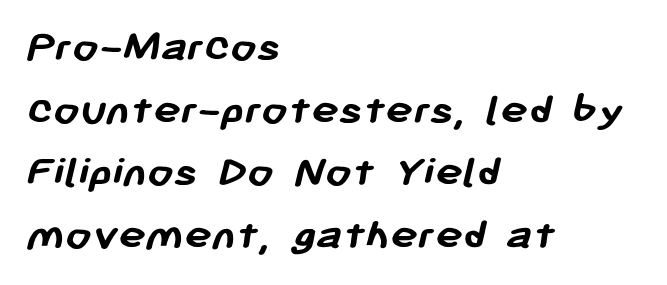
{"serif": "no", "bold": "yes", "weight": "semibold", "width": "normal", "stroke_contrast": "low", "x_height": "medium", "monospaced": "no", "underline": "no", "align": "left", "line_spacing": "normal", "line_spacing_ratio": 1.36, "letter_spacing": "normal", "letter_spacing_em": 0.0, "glyph_px": 46}
